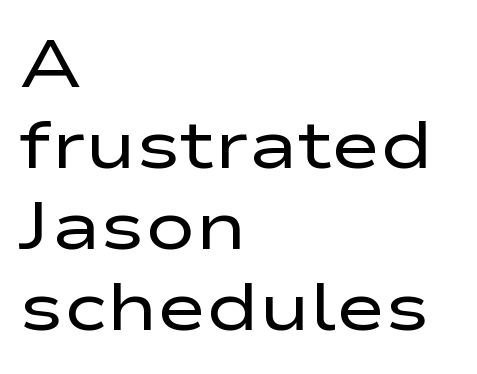
The image shows 67 px regular-weight, wide sans-serif type, upright; set left-aligned, line spacing 1.21x, normal letter spacing, not underlined; low stroke contrast and a medium x-height.
